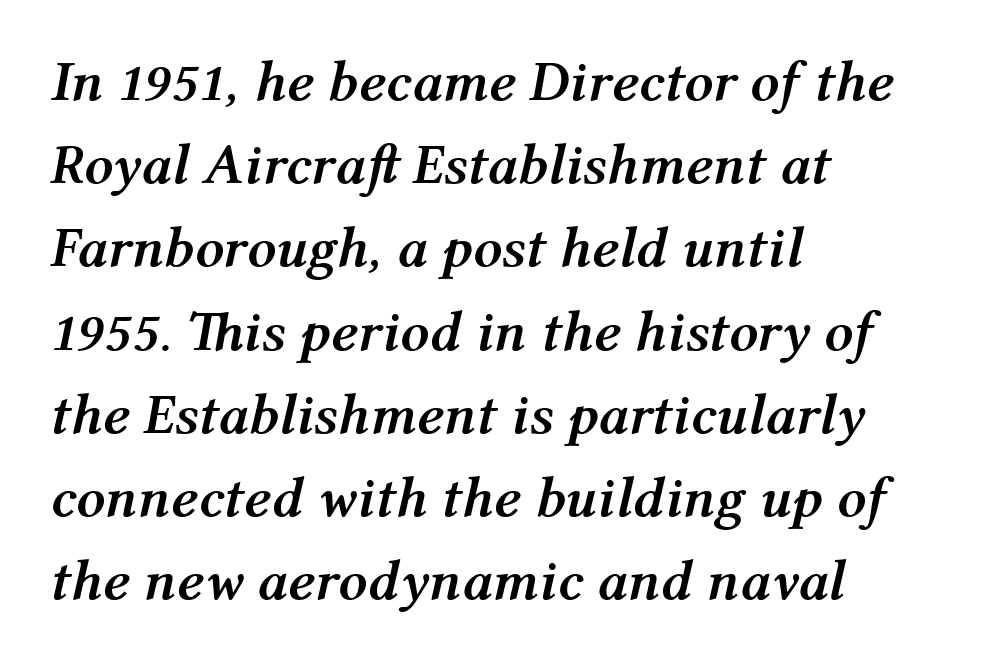
Q: Is the text bold? A: Yes.
Q: Is the text italic (slanted)? A: Yes, it leans right by about 12 degrees.
Q: Is the text underlined? A: No.
Q: How is the paragraph aligned? A: Left-aligned.
Q: Is the spacing between letters normal or unusually wide? A: Normal.
Q: Is the spacing between lines tight, normal or loose? A: Normal.
Q: Width (condensed, normal, or wide)? A: Normal.
Q: Stroke contrast? A: Medium.
Q: x-height? A: Medium.
Q: Monospaced? A: No.
